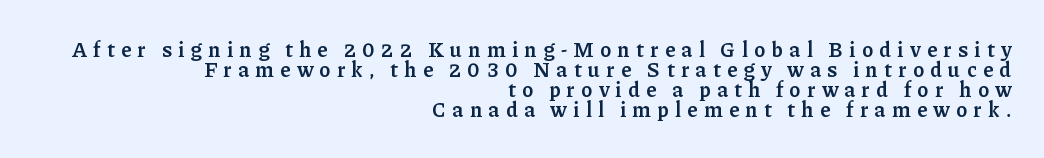
The image shows 21 px text type, upright; set right-aligned, tight line spacing (0.96x), unusually wide letter spacing (+0.31 em), not underlined.
